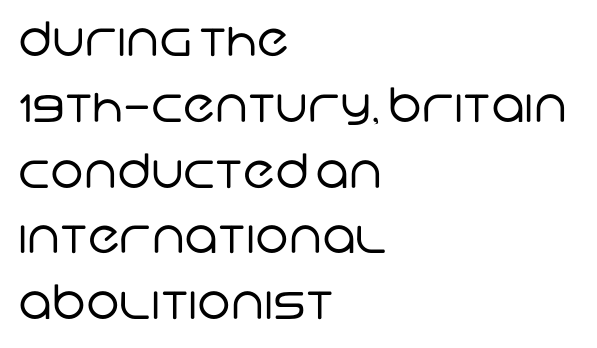
The passage shown has conventional tracking throughout. No feet cap the strokes, marking this as sans-serif type. Interline gaps are of average width in this sample. The typesetter chose a ragged-right arrangement here. Spacing verdict: proportional, widths tailored to each character. The space beneath each line is pristine and unruled.
